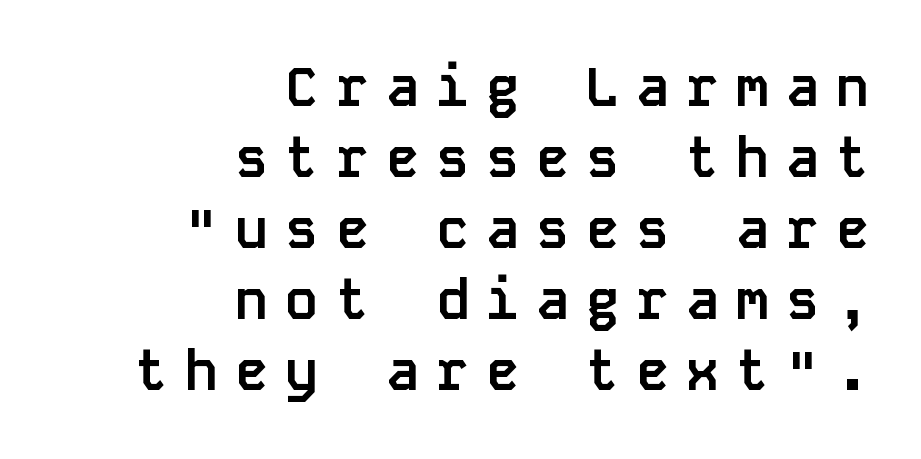
The image shows 55 px semibold sans-serif type, upright, monospaced; set right-aligned, normal line spacing (1.29x), unusually wide letter spacing (+0.31 em), not underlined; low stroke contrast and a large x-height.
